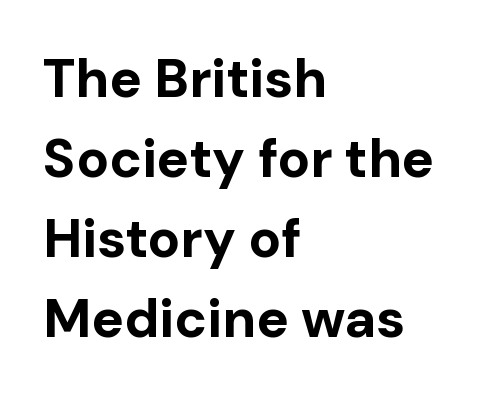
Q: Is the text bold? A: Yes.
Q: Is the text italic (slanted)? A: No, it is upright.
Q: Is the typeface a serif or a sans-serif typeface? A: Sans-serif.
Q: Is the text underlined? A: No.
Q: How is the paragraph aligned? A: Left-aligned.
Q: Is the spacing between letters normal or unusually wide? A: Normal.
Q: Is the spacing between lines tight, normal or loose? A: Normal.
Q: Width (condensed, normal, or wide)? A: Normal.
Q: Stroke contrast? A: Low.
Q: x-height? A: Medium.
Q: Monospaced? A: No.
